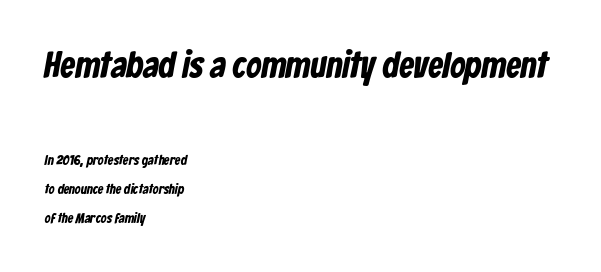
The image shows 37 px condensed sans-serif type; set left-aligned, loose line spacing (2.09x), normal letter spacing, not underlined; the first (top) block is 2.64x larger; low stroke contrast and a medium x-height.
